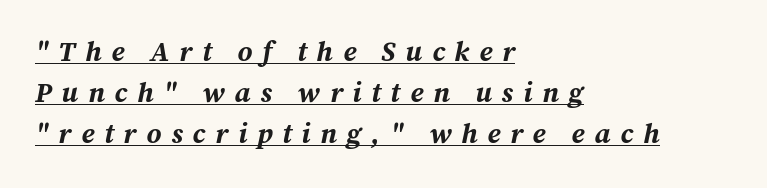
{"italic": "yes", "lean": "right", "slant_degrees": 12, "bold": "yes", "weight": "bold", "width": "normal", "stroke_contrast": "medium", "x_height": "medium", "monospaced": "no", "underline": "yes", "align": "left", "line_spacing": "normal", "line_spacing_ratio": 1.46, "letter_spacing": "wide", "letter_spacing_em": 0.35, "glyph_px": 28}
